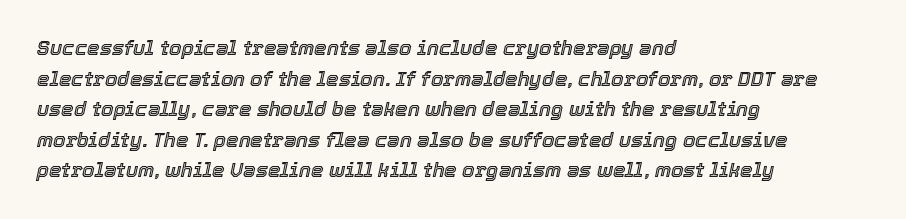
The image shows 20 px text type, italic (leaning right); set left-aligned, normal line spacing (1.53x), normal letter spacing, not underlined.
